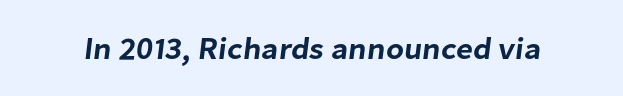
The image shows 31 px sans-serif type; set normal letter spacing, not underlined; low stroke contrast and a medium x-height.
